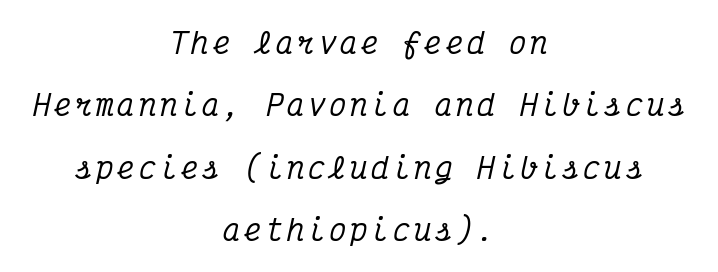
Q: Is the text italic (slanted)? A: Yes, it leans right by about 12 degrees.
Q: Is the typeface a serif or a sans-serif typeface? A: Serif.
Q: Is the text underlined? A: No.
Q: How is the paragraph aligned? A: Centered.
Q: Is the spacing between lines tight, normal or loose? A: Loose.
Q: Width (condensed, normal, or wide)? A: Condensed.
Q: Stroke contrast? A: Medium.
Q: x-height? A: Medium.
Q: Monospaced? A: Yes.
